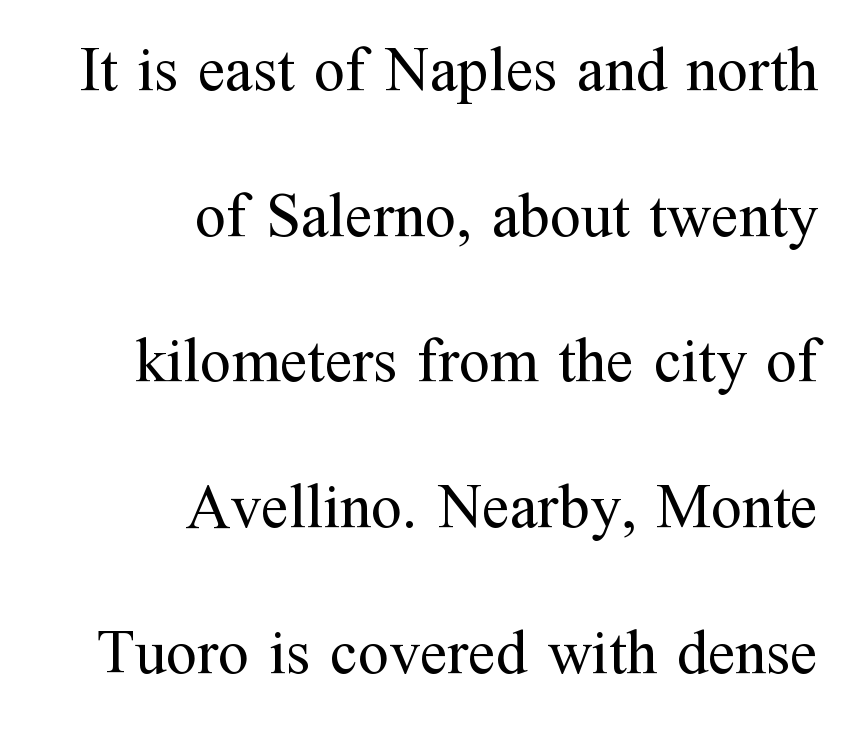
Q: Is the text bold? A: No.
Q: Is the text italic (slanted)? A: No, it is upright.
Q: Is the typeface a serif or a sans-serif typeface? A: Serif.
Q: Is the text underlined? A: No.
Q: How is the paragraph aligned? A: Right-aligned.
Q: Is the spacing between letters normal or unusually wide? A: Normal.
Q: Is the spacing between lines tight, normal or loose? A: Loose.
Q: Width (condensed, normal, or wide)? A: Normal.
Q: Stroke contrast? A: Medium.
Q: x-height? A: Medium.
Q: Monospaced? A: No.
